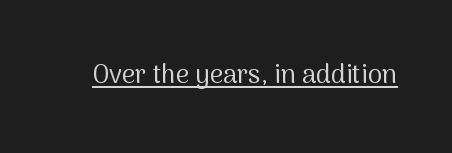
Short note: letters normally spaced. Is this a heavy cut? Hardly; it is regular or lighter. This sample uses an upright cut, with every glyph sitting square on the baseline. Is there an underline? Yes — a line sits under the letters.
